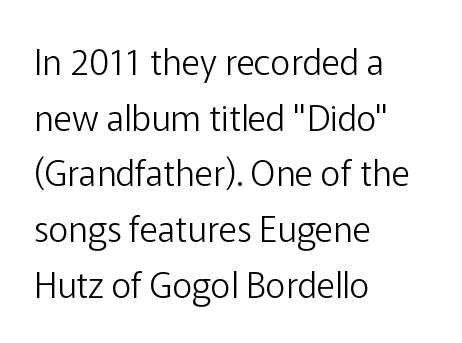
Check under the words: just untouched page. Stroke terminals: plain, sans-serif. Characters follow at the spacing the type designer built in. Stems here are at most as thick as an everyday book face.
